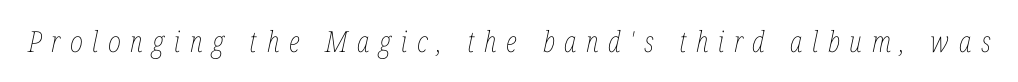
Q: Is the text bold? A: No.
Q: Is the text italic (slanted)? A: Yes, it leans right by about 12 degrees.
Q: Is the text underlined? A: No.
Q: Is the spacing between letters normal or unusually wide? A: Unusually wide.
Q: Width (condensed, normal, or wide)? A: Condensed.
Q: Stroke contrast? A: Low.
Q: x-height? A: Medium.
Q: Monospaced? A: No.
